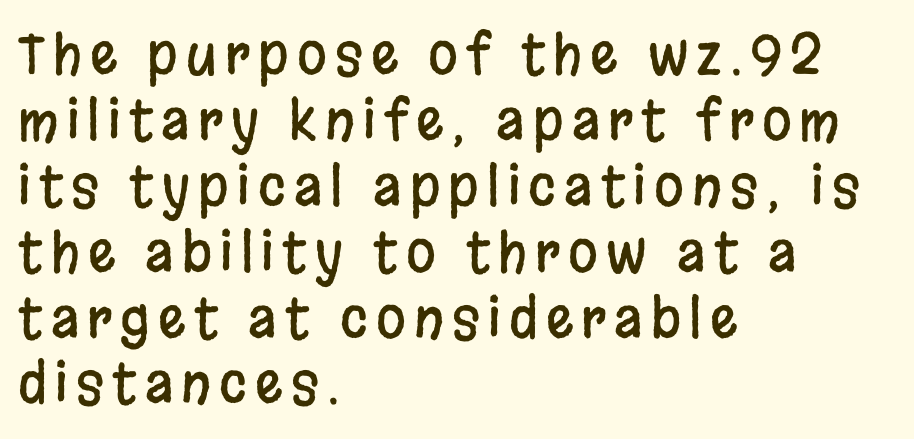
The passage shown is not underscored anywhere. It's the straight-up-and-down kind of type. Compared with a centered layout, this one pins lines to the left instead. This sample has the flowing, uneven cadence of proportional lettering.
